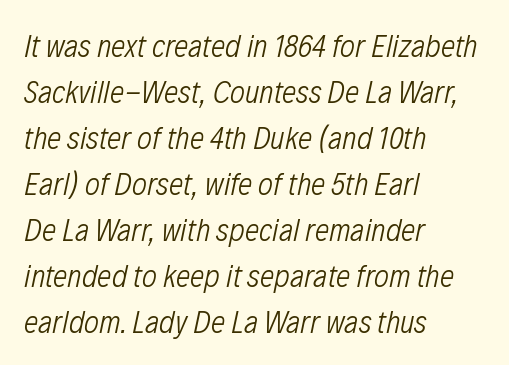
{"italic": "yes", "lean": "right", "slant_degrees": 12, "bold": "no", "weight": "light", "width": "condensed", "stroke_contrast": "low", "x_height": "medium", "monospaced": "no", "underline": "no", "align": "left", "line_spacing": "normal", "line_spacing_ratio": 1.44, "letter_spacing": "normal", "letter_spacing_em": 0.0, "glyph_px": 32}
